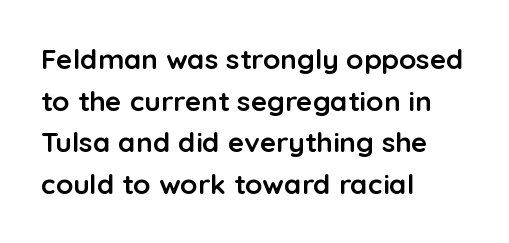
Q: Is the text bold? A: Yes.
Q: Is the text italic (slanted)? A: No, it is upright.
Q: Is the typeface a serif or a sans-serif typeface? A: Sans-serif.
Q: Is the text underlined? A: No.
Q: How is the paragraph aligned? A: Left-aligned.
Q: Is the spacing between letters normal or unusually wide? A: Normal.
Q: Is the spacing between lines tight, normal or loose? A: Normal.
Q: Width (condensed, normal, or wide)? A: Normal.
Q: Stroke contrast? A: Low.
Q: x-height? A: Medium.
Q: Monospaced? A: No.
